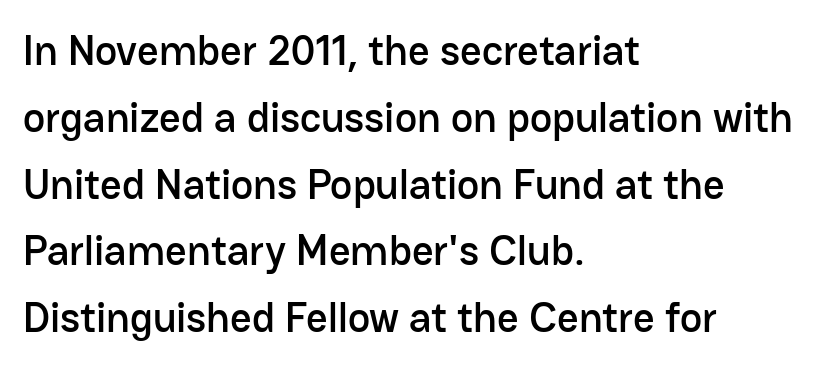
How would I describe the line gaps? Plain and ordinary. You can tell it's not italic because the verticals are truly vertical. The string is rendered with underlining switched off. The characters display no serif detailing; their extremities are plain. Short note: letters normally spaced. These lines are set flush left with a ragged right edge.
